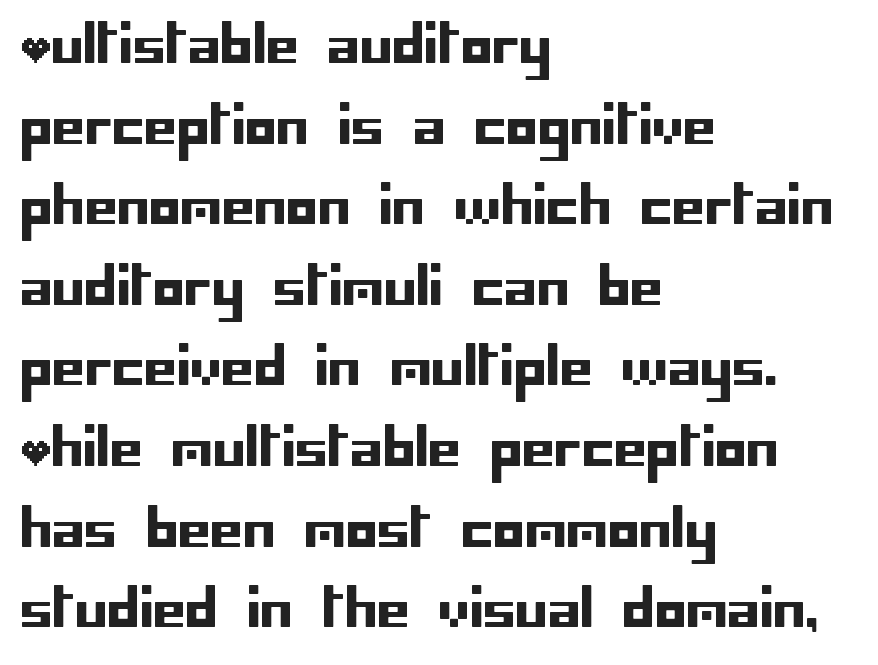
The image shows 52 px sans-serif type, upright; set left-aligned, normal line spacing (1.55x), normal letter spacing, not underlined; low stroke contrast and a large x-height.
